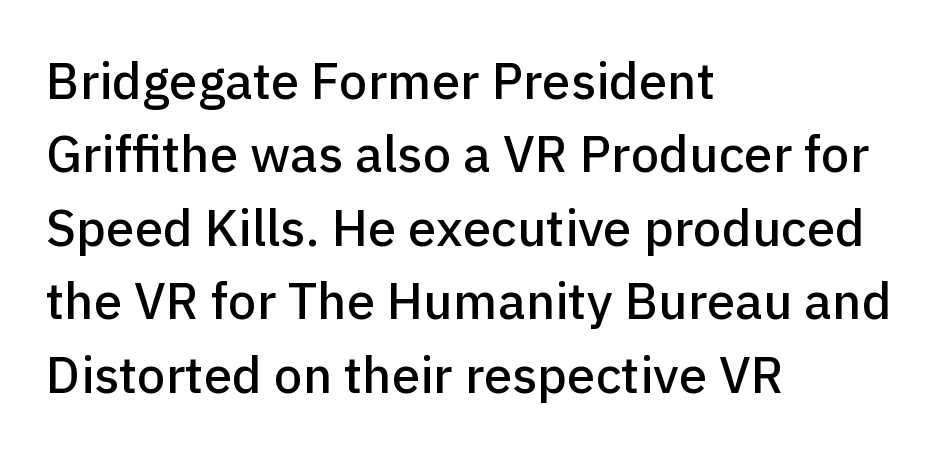
Q: Is the text italic (slanted)? A: No, it is upright.
Q: Is the typeface a serif or a sans-serif typeface? A: Sans-serif.
Q: Is the text underlined? A: No.
Q: How is the paragraph aligned? A: Left-aligned.
Q: Is the spacing between letters normal or unusually wide? A: Normal.
Q: Is the spacing between lines tight, normal or loose? A: Normal.
Q: Width (condensed, normal, or wide)? A: Normal.
Q: Stroke contrast? A: Low.
Q: x-height? A: Medium.
Q: Monospaced? A: No.
